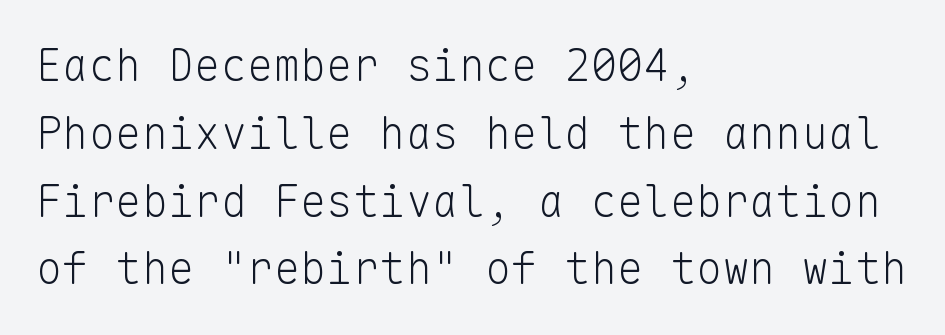
{"serif": "no", "italic": "no", "bold": "no", "weight": "light", "width": "normal", "stroke_contrast": "low", "x_height": "medium", "monospaced": "yes", "underline": "no", "align": "left", "line_spacing": "normal", "line_spacing_ratio": 1.54, "letter_spacing": "normal", "letter_spacing_em": 0.0, "glyph_px": 44}
